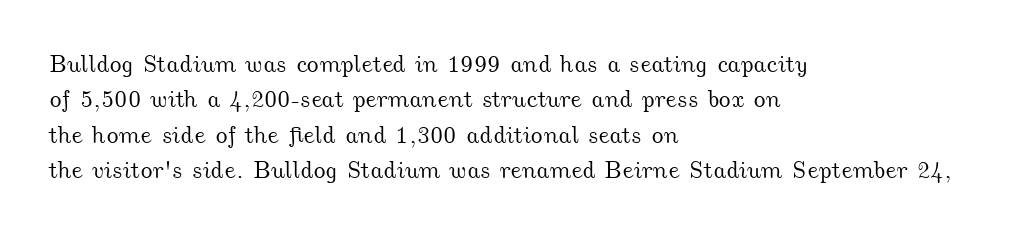
The image shows 24 px text type; set left-aligned, normal line spacing (1.47x), normal letter spacing, not underlined.
